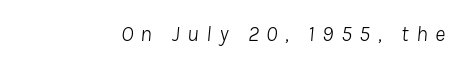
The image shows 22 px text type, italic (leaning right); set unusually wide letter spacing (+0.34 em), not underlined.
